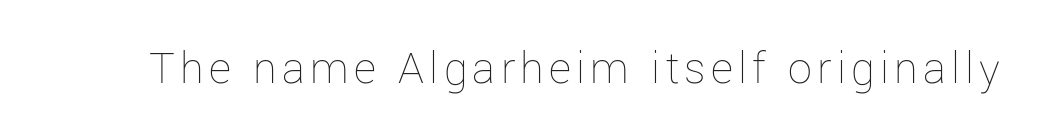
Varying glyph widths throughout — classic text-font behaviour. A bare baseline throughout the passage. Ordinary non-slanted type is in use. Nothing heavy about these letters — not bold at all.
